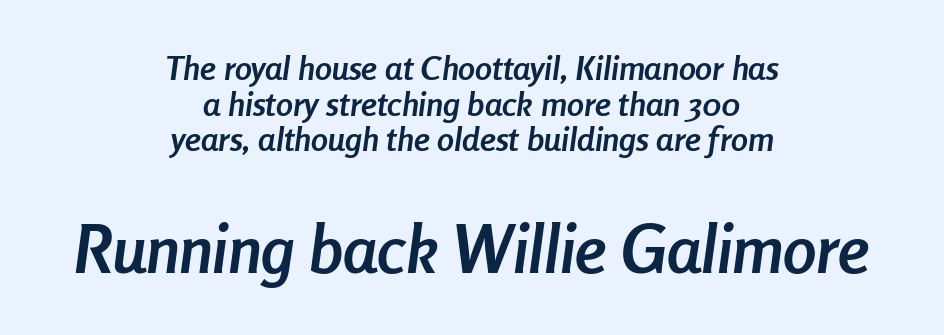
Q: Is the text bold? A: Yes.
Q: Is the text italic (slanted)? A: Yes, it leans right by about 8 degrees.
Q: Is the text underlined? A: No.
Q: How is the paragraph aligned? A: Centered.
Q: Is the spacing between letters normal or unusually wide? A: Normal.
Q: Is the spacing between lines tight, normal or loose? A: Tight.
Q: Which block of text is set in a larger size, the first (top) or the second (bottom)? A: The second (bottom) one.
Q: Width (condensed, normal, or wide)? A: Condensed.
Q: Stroke contrast? A: Low.
Q: x-height? A: Medium.
Q: Monospaced? A: No.
